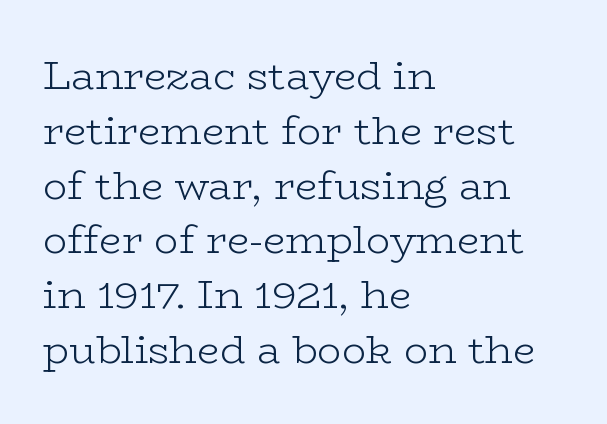
The image shows 40 px light, wide serif type, upright; set left-aligned, normal line spacing (1.37x), normal letter spacing, not underlined; low stroke contrast and a medium x-height.
